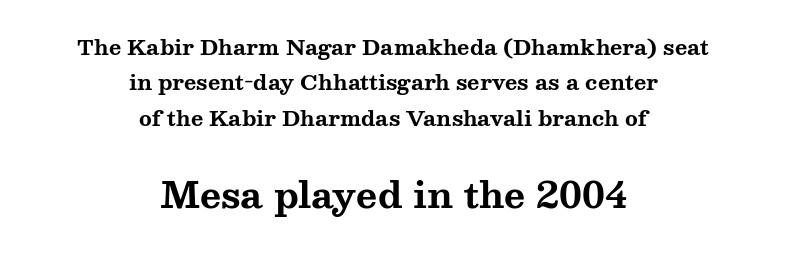
Q: Is the text bold? A: Yes.
Q: Is the text italic (slanted)? A: No, it is upright.
Q: Is the typeface a serif or a sans-serif typeface? A: Serif.
Q: Is the text underlined? A: No.
Q: How is the paragraph aligned? A: Centered.
Q: Is the spacing between letters normal or unusually wide? A: Normal.
Q: Is the spacing between lines tight, normal or loose? A: Normal.
Q: Which block of text is set in a larger size, the first (top) or the second (bottom)? A: The second (bottom) one.
Q: Width (condensed, normal, or wide)? A: Wide.
Q: Stroke contrast? A: Medium.
Q: x-height? A: Medium.
Q: Monospaced? A: No.
